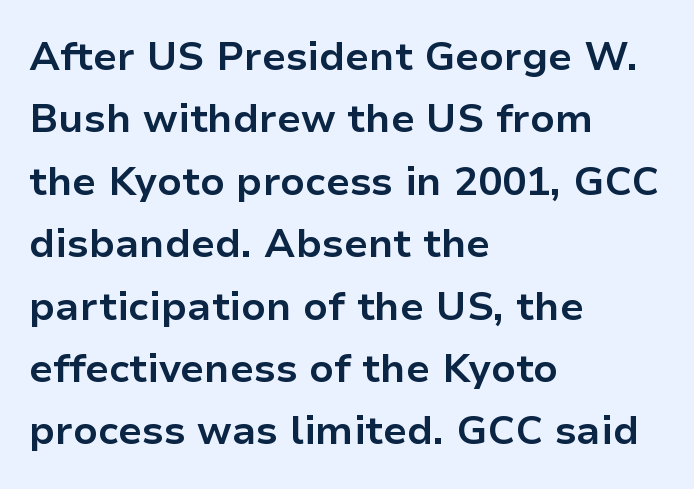
{"serif": "no", "italic": "no", "bold": "yes", "weight": "bold", "width": "normal", "stroke_contrast": "low", "x_height": "medium", "monospaced": "no", "underline": "no", "align": "left", "line_spacing": "normal", "line_spacing_ratio": 1.56, "letter_spacing": "normal", "letter_spacing_em": 0.0, "glyph_px": 40}
